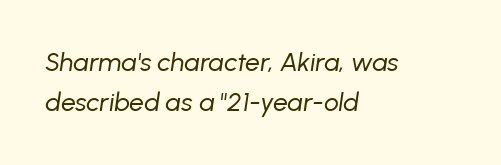
The image shows 26 px text type, italic (leaning right); set left-aligned, normal line spacing (1.54x), normal letter spacing, not underlined.
